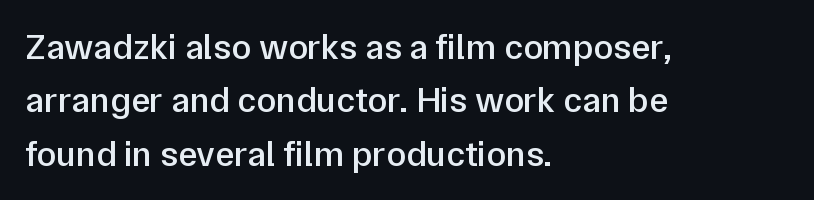
Q: Is the text bold? A: Semi-bold.
Q: Is the text italic (slanted)? A: No, it is upright.
Q: Is the typeface a serif or a sans-serif typeface? A: Sans-serif.
Q: Is the text underlined? A: No.
Q: How is the paragraph aligned? A: Left-aligned.
Q: Is the spacing between letters normal or unusually wide? A: Normal.
Q: Is the spacing between lines tight, normal or loose? A: Normal.
Q: Width (condensed, normal, or wide)? A: Normal.
Q: Stroke contrast? A: Low.
Q: x-height? A: Medium.
Q: Monospaced? A: No.
